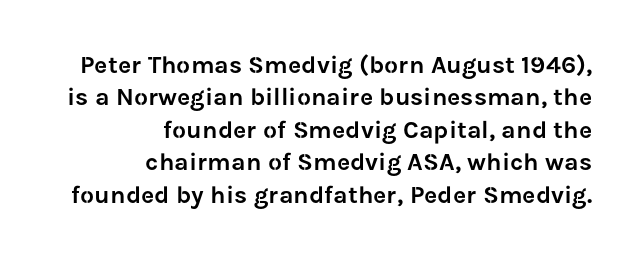
Q: Is the text italic (slanted)? A: No, it is upright.
Q: Is the text underlined? A: No.
Q: How is the paragraph aligned? A: Right-aligned.
Q: Is the spacing between letters normal or unusually wide? A: Normal.
Q: Is the spacing between lines tight, normal or loose? A: Normal.
